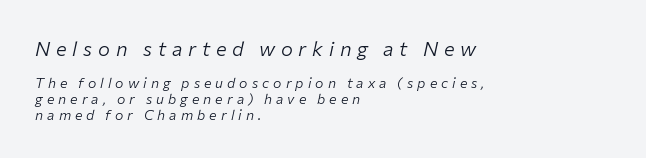
The image shows 20 px text type, italic (leaning right); set left-aligned, tight line spacing (1.12x), unusually wide letter spacing (+0.29 em), not underlined; the first (top) block is 1.43x larger.
